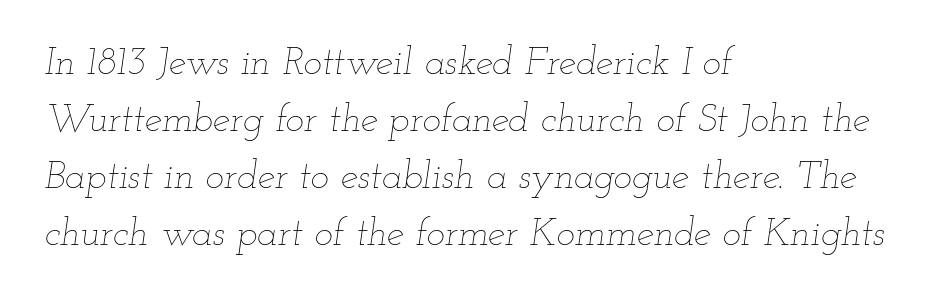
Do the characters align in a grid? No, the font is proportional. Is there much room between lines? A standard amount, neither cramped nor airy. A bare baseline throughout the passage. There is no visible air inserted between adjacent glyphs. Bold? No — there's no thickening of the strokes. The passage shown leans; its letterforms are oblique.
